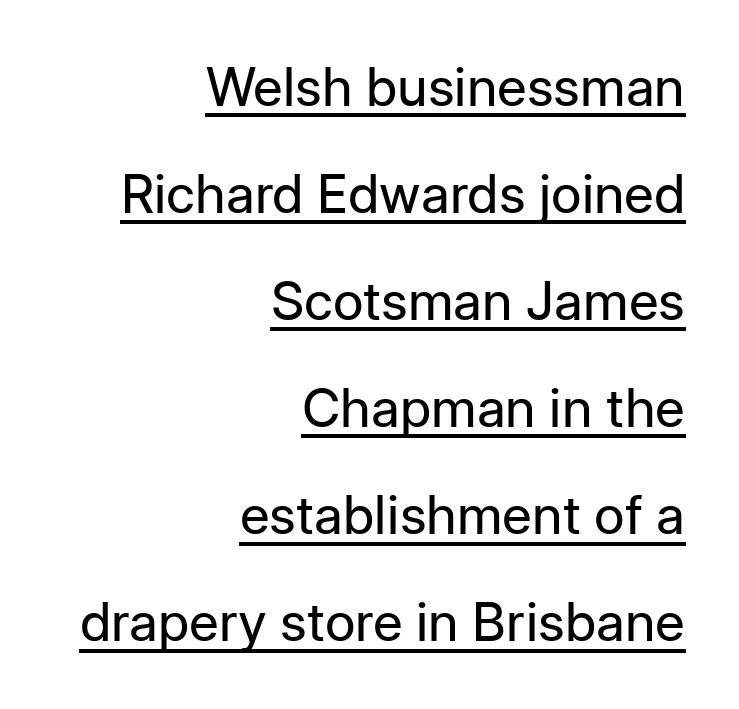
The image shows 53 px regular-weight sans-serif type, upright; set right-aligned, loose line spacing (2.02x), normal letter spacing, underlined; low stroke contrast and a medium x-height.
